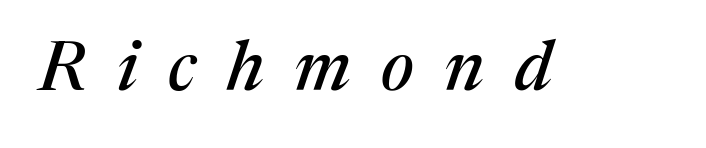
{"serif": "yes", "italic": "yes", "lean": "right", "slant_degrees": 17, "width": "normal", "stroke_contrast": "medium", "x_height": "medium", "monospaced": "no", "underline": "no", "letter_spacing": "wide", "letter_spacing_em": 0.44, "glyph_px": 69}
